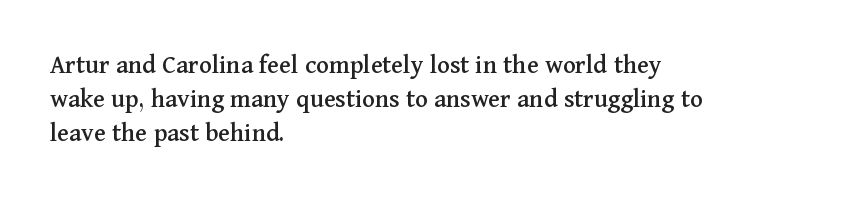
This sample uses plain, unmodified letter spacing. The setting favours the left margin, as ordinary paragraphs usually do. Does the lettering tilt? It doesn't — this is upright. Is there much room between lines? A standard amount, neither cramped nor airy.
